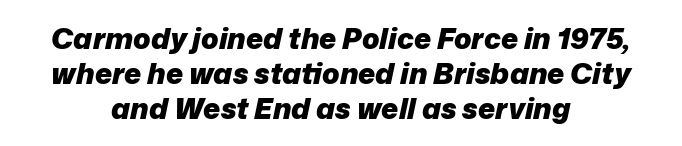
Look at the stroke-to-counter ratio: heavy, a bold. Is this a fixed-width face? No — the glyphs have proportional, varying widths. Designer's note — italics engaged. Beneath every word, the page is bare. The letterforms sit shoulder to shoulder at normal distance. If you folded the block vertically in half, each line would mirror itself in length.
